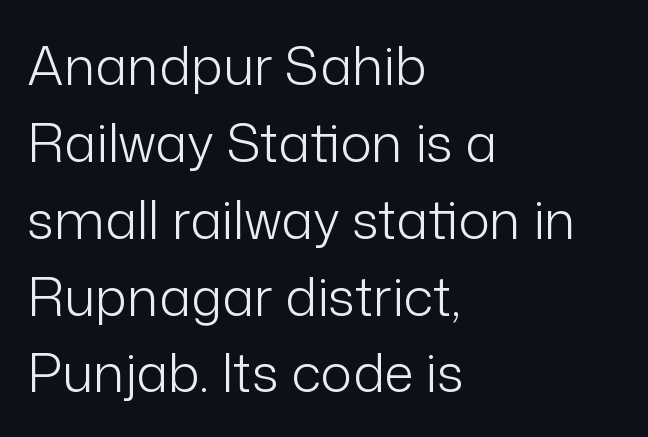
Q: Is the text bold? A: No.
Q: Is the text italic (slanted)? A: No, it is upright.
Q: Is the typeface a serif or a sans-serif typeface? A: Sans-serif.
Q: Is the text underlined? A: No.
Q: How is the paragraph aligned? A: Left-aligned.
Q: Is the spacing between letters normal or unusually wide? A: Normal.
Q: Is the spacing between lines tight, normal or loose? A: Normal.
Q: Width (condensed, normal, or wide)? A: Normal.
Q: Stroke contrast? A: Low.
Q: x-height? A: Medium.
Q: Monospaced? A: No.
